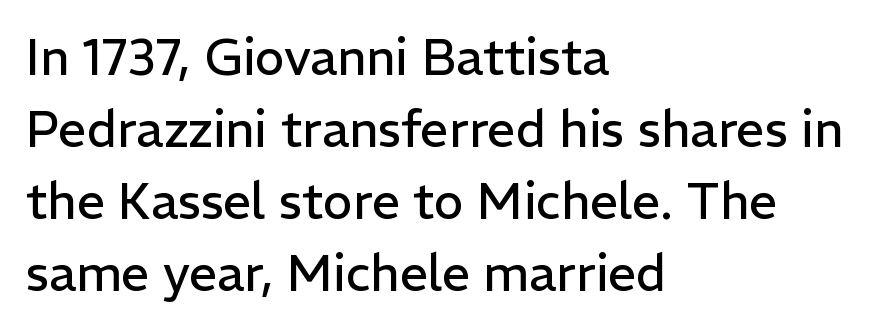
The image shows 50 px regular-weight sans-serif type, upright; set left-aligned, normal line spacing (1.44x), normal letter spacing, not underlined; low stroke contrast and a medium x-height.
